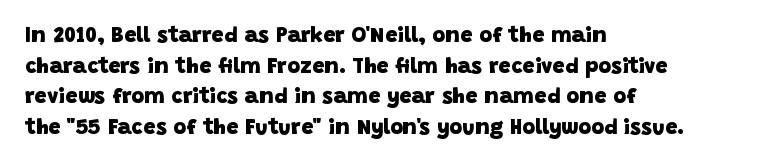
The image shows 22 px bold type; set left-aligned, normal line spacing (1.39x), normal letter spacing, not underlined.
